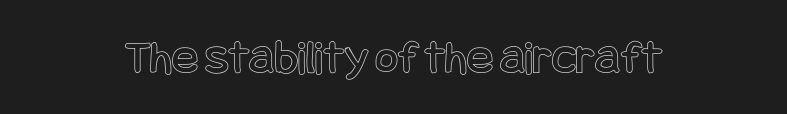
{"italic": "no", "width": "condensed", "x_height": "large", "underline": "no", "align": "center", "letter_spacing": "normal", "letter_spacing_em": 0.0, "glyph_px": 49}
